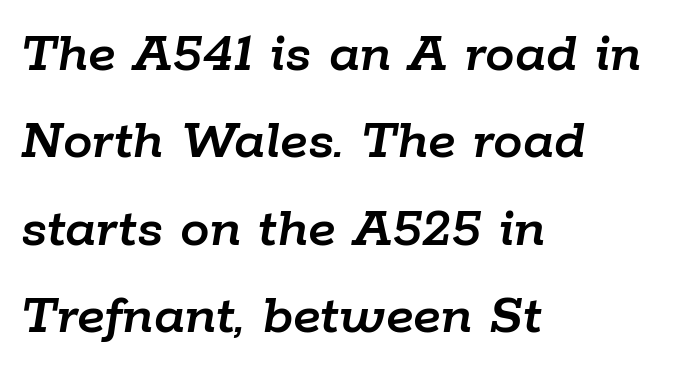
{"italic": "yes", "lean": "right", "slant_degrees": 9, "width": "normal", "stroke_contrast": "low", "x_height": "medium", "monospaced": "no", "underline": "no", "align": "left", "line_spacing": "normal", "line_spacing_ratio": 1.48, "letter_spacing": "normal", "letter_spacing_em": 0.0, "glyph_px": 59}
